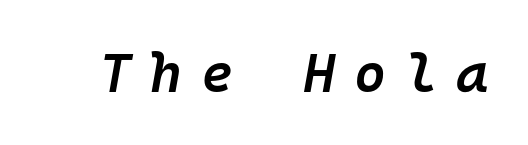
The image shows 55 px semibold type, italic (leaning right), monospaced; set unusually wide letter spacing (+0.34 em), not underlined; low stroke contrast and a medium x-height.
